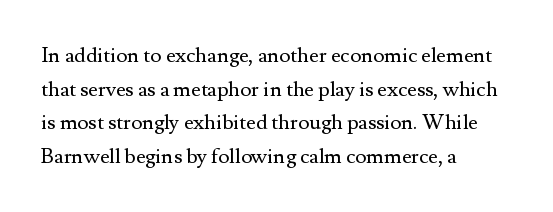
{"italic": "no", "bold": "no", "underline": "no", "align": "left", "line_spacing": "normal", "line_spacing_ratio": 1.6, "letter_spacing": "normal", "letter_spacing_em": 0.0, "glyph_px": 21}
